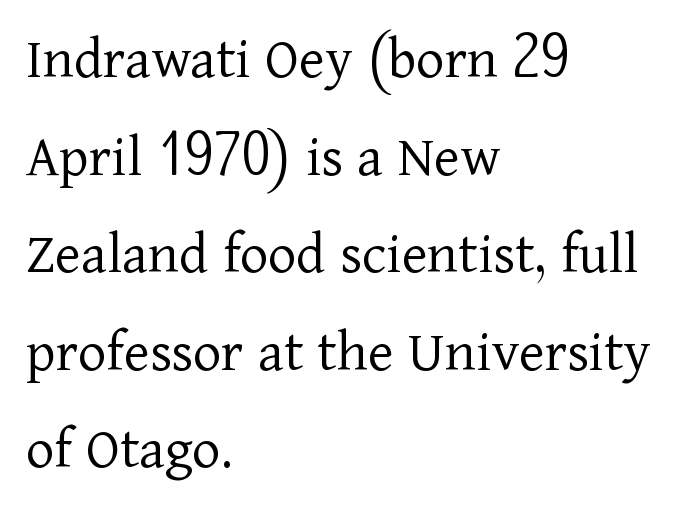
Q: Is the text bold? A: No.
Q: Is the text italic (slanted)? A: No, it is upright.
Q: Is the typeface a serif or a sans-serif typeface? A: Serif.
Q: Is the text underlined? A: No.
Q: How is the paragraph aligned? A: Left-aligned.
Q: Is the spacing between letters normal or unusually wide? A: Normal.
Q: Is the spacing between lines tight, normal or loose? A: Normal.
Q: Width (condensed, normal, or wide)? A: Normal.
Q: Stroke contrast? A: Low.
Q: x-height? A: Medium.
Q: Monospaced? A: No.
